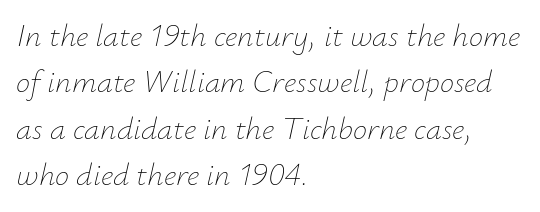
{"italic": "yes", "lean": "right", "slant_degrees": 12, "bold": "no", "weight": "thin", "width": "normal", "stroke_contrast": "low", "x_height": "small", "monospaced": "no", "underline": "no", "align": "left", "line_spacing": "normal", "line_spacing_ratio": 1.45, "letter_spacing": "normal", "letter_spacing_em": 0.0, "glyph_px": 32}
